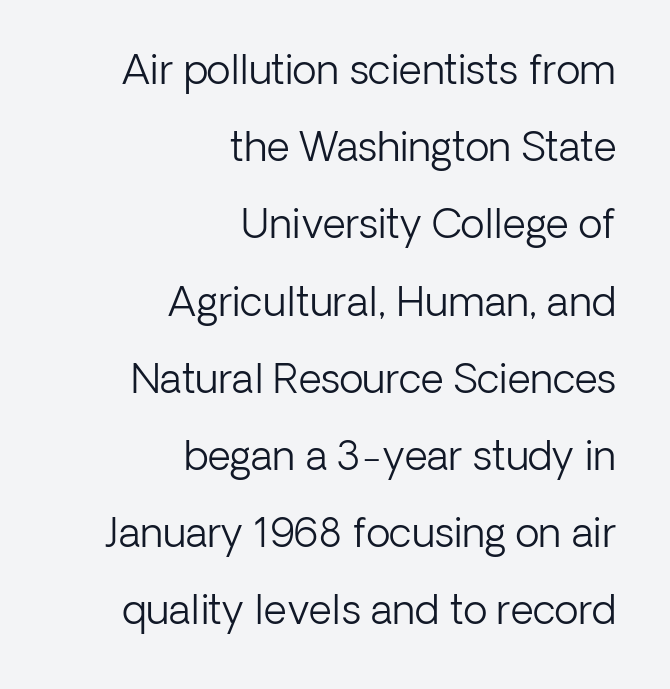
Q: Is the text bold? A: No.
Q: Is the text italic (slanted)? A: No, it is upright.
Q: Is the typeface a serif or a sans-serif typeface? A: Sans-serif.
Q: Is the text underlined? A: No.
Q: How is the paragraph aligned? A: Right-aligned.
Q: Is the spacing between letters normal or unusually wide? A: Normal.
Q: Is the spacing between lines tight, normal or loose? A: Loose.
Q: Width (condensed, normal, or wide)? A: Normal.
Q: Stroke contrast? A: Low.
Q: x-height? A: Medium.
Q: Monospaced? A: No.
